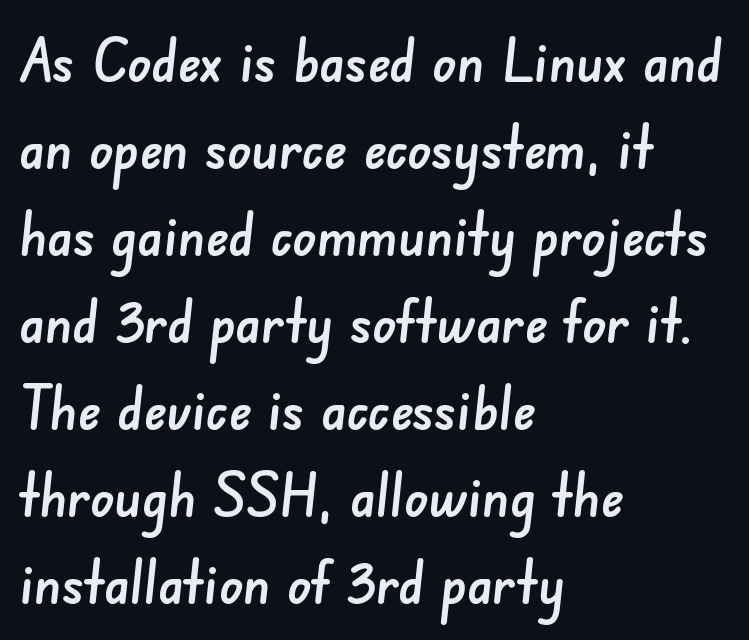
The image shows 60 px sans-serif type; set left-aligned, normal line spacing (1.45x), normal letter spacing, not underlined; low stroke contrast and a small x-height.
